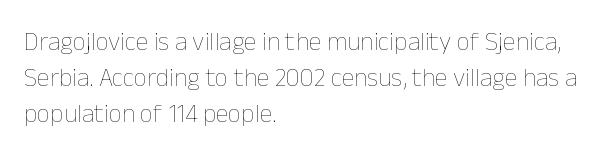
The characters are drawn with everyday or finer stroke widths. Line beginnings align vertically; line endings do not. Rule under the text: the space is simply empty. Words appear dense and cohesive because spacing is normal. Whoever set this chose a conventional vertical rhythm. Rendered with straight, roman letterforms.
